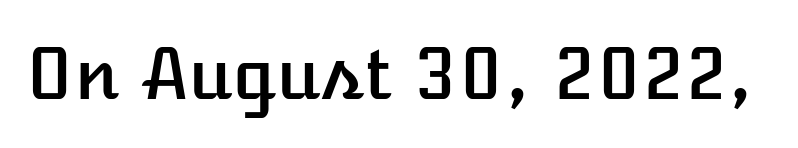
Nothing unusual about the tracking: characters are spaced as the font intends. The passage shown is typed in a proportional face where columns would drift. The gap between lines stays unmarked. Posture: straight, roman, zero tilt.
